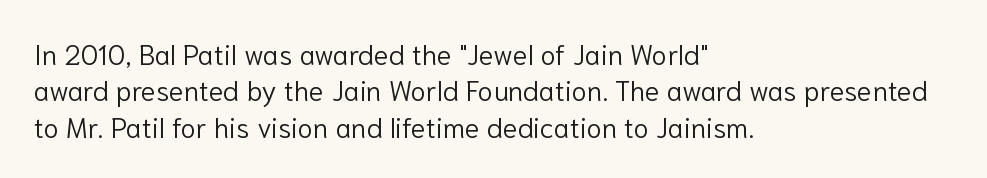
{"serif": "no", "italic": "no", "bold": "no", "weight": "light", "width": "normal", "stroke_contrast": "low", "x_height": "medium", "monospaced": "no", "underline": "no", "align": "left", "line_spacing": "normal", "line_spacing_ratio": 1.3, "letter_spacing": "normal", "letter_spacing_em": 0.0, "glyph_px": 28}
